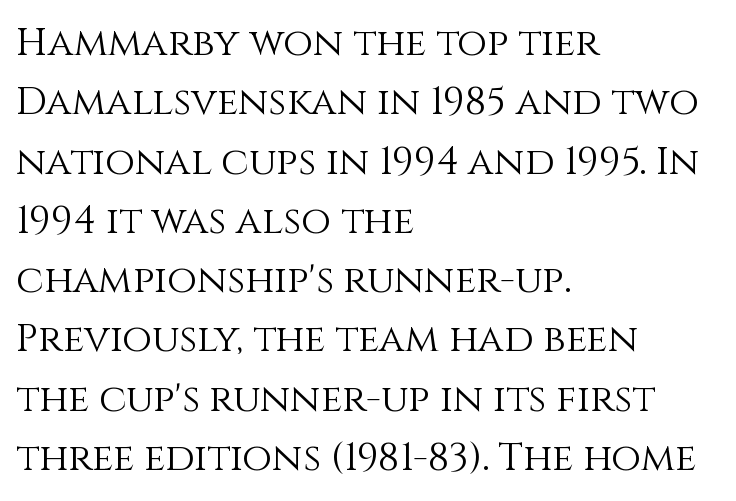
Q: Is the text bold? A: No.
Q: Is the text italic (slanted)? A: No, it is upright.
Q: Is the text underlined? A: No.
Q: How is the paragraph aligned? A: Left-aligned.
Q: Is the spacing between letters normal or unusually wide? A: Normal.
Q: Is the spacing between lines tight, normal or loose? A: Normal.
Q: Width (condensed, normal, or wide)? A: Normal.
Q: Stroke contrast? A: Medium.
Q: x-height? A: Large.
Q: Monospaced? A: No.
